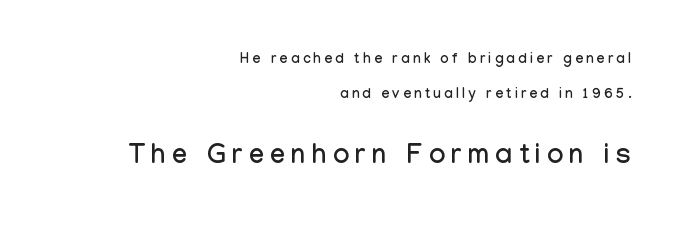
Q: Is the text italic (slanted)? A: No, it is upright.
Q: Is the text underlined? A: No.
Q: How is the paragraph aligned? A: Right-aligned.
Q: Is the spacing between letters normal or unusually wide? A: Unusually wide.
Q: Is the spacing between lines tight, normal or loose? A: Loose.
Q: Which block of text is set in a larger size, the first (top) or the second (bottom)? A: The second (bottom) one.
